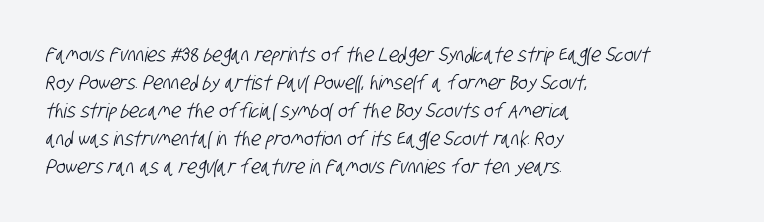
Q: Is the text underlined? A: No.
Q: How is the paragraph aligned? A: Left-aligned.
Q: Is the spacing between letters normal or unusually wide? A: Normal.
Q: Is the spacing between lines tight, normal or loose? A: Normal.
